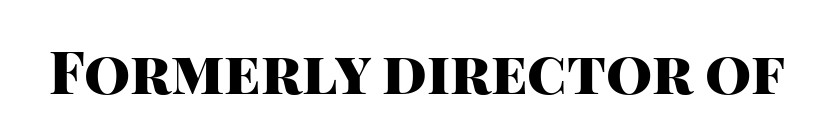
The letters stand straight up with perfectly vertical stems. The sample has been set heavy, in full bold. Check the space under the baseline: it is left empty. Note: no serifs on the glyphs.
